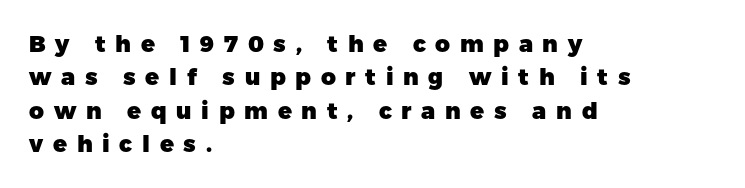
{"italic": "no", "bold": "yes", "underline": "no", "align": "left", "line_spacing": "normal", "line_spacing_ratio": 1.45, "letter_spacing": "wide", "letter_spacing_em": 0.42, "glyph_px": 23}
